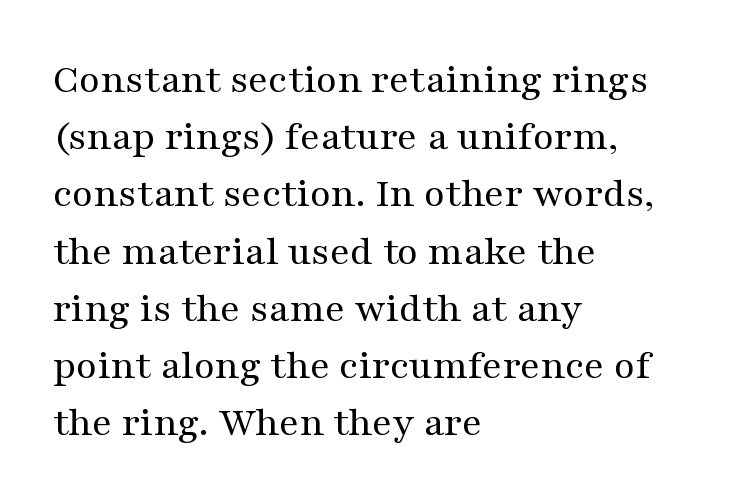
Vertical strokes here are truly vertical. The rag falls on the right side of this text block. There is no visible air inserted between adjacent glyphs. Students, observe: this is what conventionally led text looks like. Only glyphs here, with clear space below each row.
